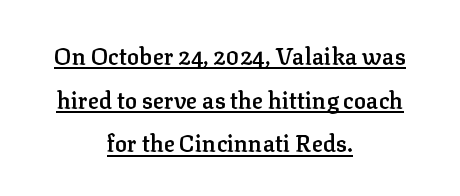
Q: Is the text bold? A: Semi-bold.
Q: Is the text italic (slanted)? A: No, it is upright.
Q: Is the text underlined? A: Yes.
Q: How is the paragraph aligned? A: Centered.
Q: Is the spacing between letters normal or unusually wide? A: Normal.
Q: Is the spacing between lines tight, normal or loose? A: Loose.
